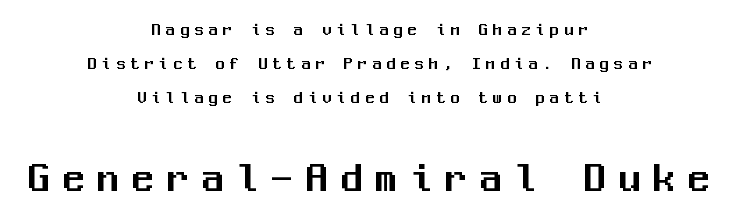
The horizontal fit of the characters is loose and conspicuously gappy. Posture: straight, roman, zero tilt. The rendering uses typewriter-style spacing with identical character cells. Two sizes are in play, and the larger belongs to the second block. Nope, no serifs anywhere on these letters.
